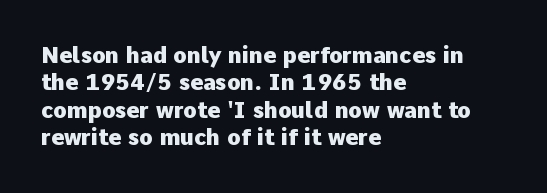
Q: Is the text bold? A: Yes.
Q: Is the text italic (slanted)? A: No, it is upright.
Q: Is the text underlined? A: No.
Q: How is the paragraph aligned? A: Left-aligned.
Q: Is the spacing between letters normal or unusually wide? A: Normal.
Q: Is the spacing between lines tight, normal or loose? A: Normal.
